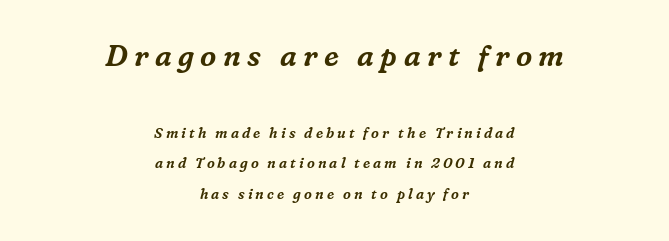
The image shows 29 px serif type, italic (leaning right); set centered, loose line spacing (2.19x), unusually wide letter spacing (+0.22 em), not underlined; the first (top) block is 2.07x larger; medium stroke contrast and a medium x-height.
